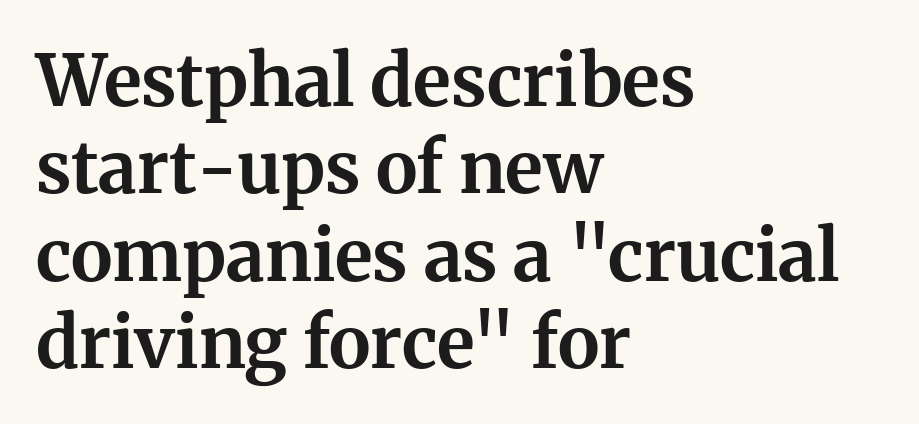
{"serif": "yes", "italic": "no", "bold": "yes", "weight": "bold", "width": "normal", "stroke_contrast": "medium", "x_height": "medium", "monospaced": "no", "underline": "no", "align": "left", "line_spacing_ratio": 1.23, "letter_spacing": "normal", "letter_spacing_em": 0.0, "glyph_px": 71}
